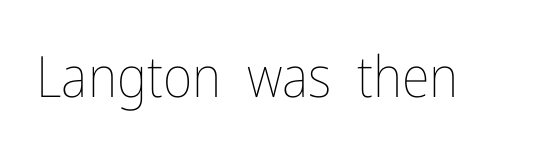
{"italic": "no", "bold": "no", "weight": "thin", "width": "condensed", "stroke_contrast": "low", "x_height": "medium", "monospaced": "no", "underline": "no", "letter_spacing": "normal", "letter_spacing_em": 0.0, "glyph_px": 57}
